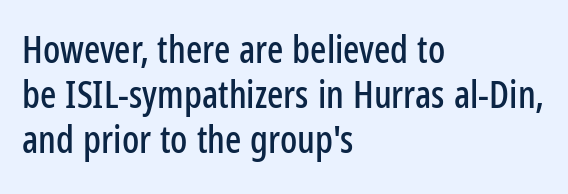
Q: Is the text italic (slanted)? A: No, it is upright.
Q: Is the typeface a serif or a sans-serif typeface? A: Sans-serif.
Q: Is the text underlined? A: No.
Q: How is the paragraph aligned? A: Left-aligned.
Q: Is the spacing between letters normal or unusually wide? A: Normal.
Q: Width (condensed, normal, or wide)? A: Condensed.
Q: Stroke contrast? A: Low.
Q: x-height? A: Medium.
Q: Monospaced? A: No.
